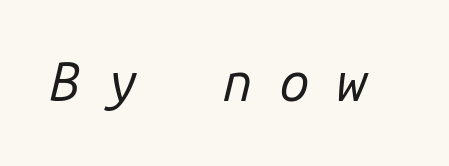
The specimen omits any rule beneath the text block's lines. Rendered with sloped, italic letterforms. The strokes carry an ordinary text weight at most. This rendering widens character spacing well past its baseline value. Here the designer chose a console-style face with uniform glyph widths.
